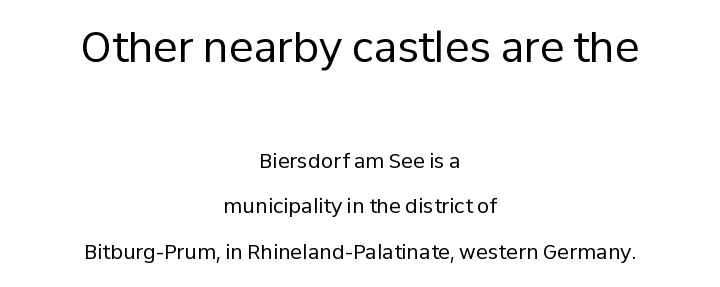
These glyphs show unthickened strokes, regular width or finer. A bare baseline throughout the passage. Line spacing here is loose. The characters display no serif detailing; their extremities are plain. Each letter keeps its own natural width here, so spacing adapts to shape.
